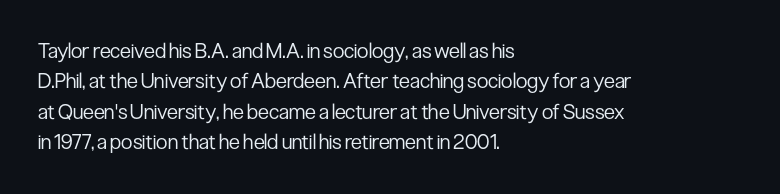
Q: Is the text bold? A: No.
Q: Is the text italic (slanted)? A: No, it is upright.
Q: Is the text underlined? A: No.
Q: How is the paragraph aligned? A: Left-aligned.
Q: Is the spacing between letters normal or unusually wide? A: Normal.
Q: Is the spacing between lines tight, normal or loose? A: Normal.
